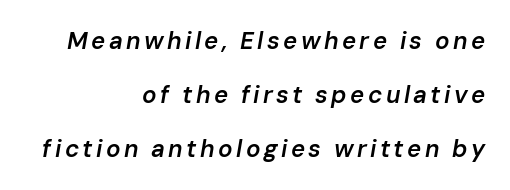
{"italic": "yes", "lean": "right", "slant_degrees": 10, "bold": "semi", "underline": "no", "align": "right", "line_spacing": "loose", "line_spacing_ratio": 2.25, "glyph_px": 24}
